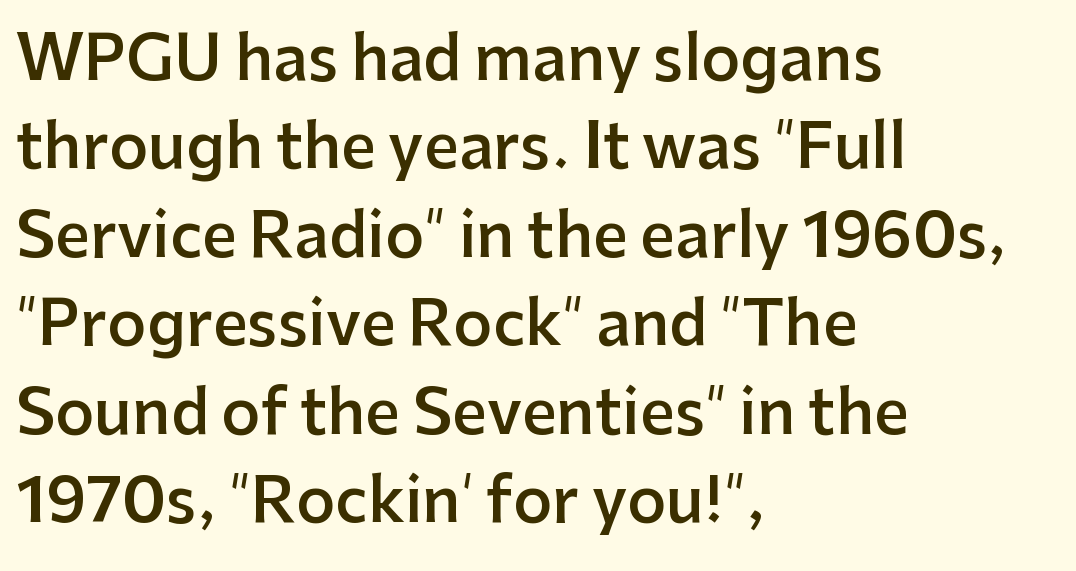
You could not count columns in this text — the font is proportionally spaced. The typeface chosen for these lines omits serifs. A somewhat darkened texture: the type is semibold rather than bold. The lines sit at an ordinary, default distance from one another.
